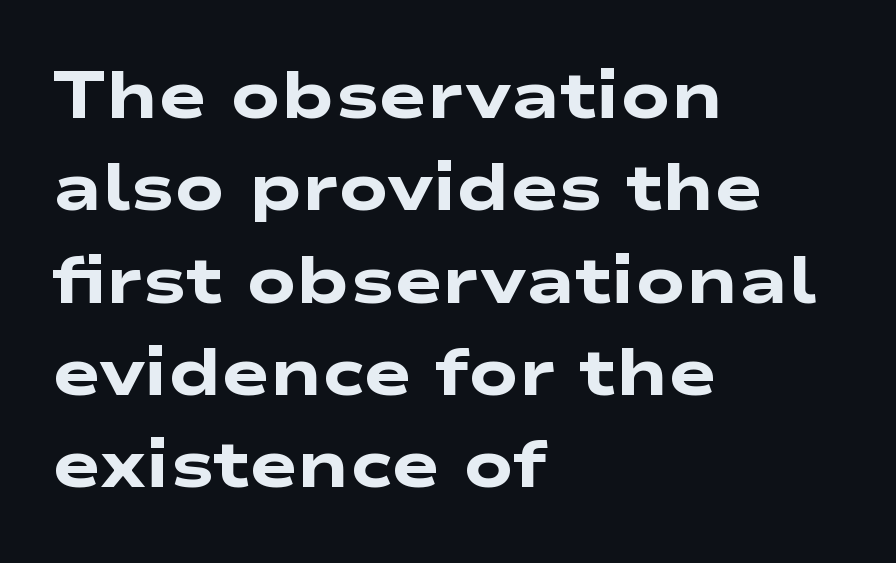
The image shows 65 px heavy, wide sans-serif type; set left-aligned, normal line spacing (1.42x), normal letter spacing, not underlined; low stroke contrast and a medium x-height.
